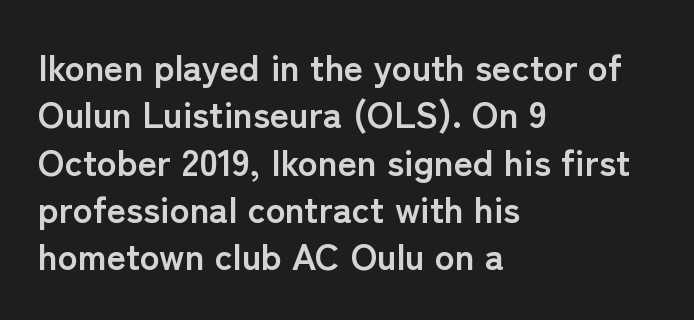
Q: Is the text bold? A: Yes.
Q: Is the text italic (slanted)? A: No, it is upright.
Q: Is the typeface a serif or a sans-serif typeface? A: Sans-serif.
Q: Is the text underlined? A: No.
Q: How is the paragraph aligned? A: Left-aligned.
Q: Is the spacing between letters normal or unusually wide? A: Normal.
Q: Is the spacing between lines tight, normal or loose? A: Normal.
Q: Width (condensed, normal, or wide)? A: Normal.
Q: Stroke contrast? A: Low.
Q: x-height? A: Medium.
Q: Monospaced? A: No.
